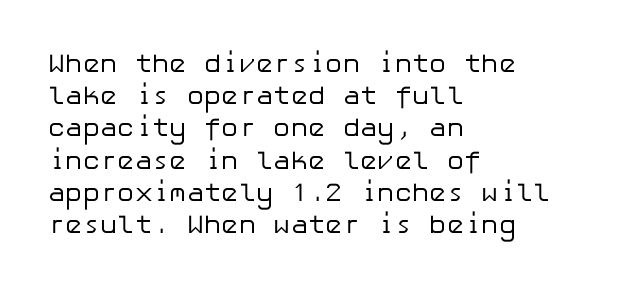
The image shows 26 px text type, upright; set left-aligned, line spacing 1.24x, normal letter spacing, not underlined.
